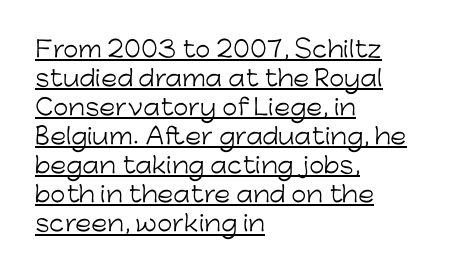
{"italic": "no", "bold": "no", "underline": "yes", "align": "left", "line_spacing": "normal", "line_spacing_ratio": 1.32, "letter_spacing": "normal", "letter_spacing_em": 0.0, "glyph_px": 22}
